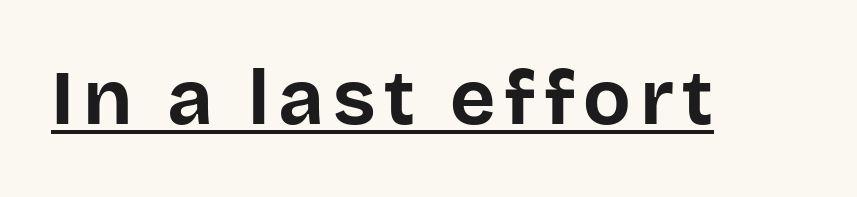
{"serif": "no", "italic": "no", "bold": "yes", "weight": "bold", "width": "normal", "stroke_contrast": "low", "x_height": "large", "monospaced": "no", "underline": "yes", "glyph_px": 78}
